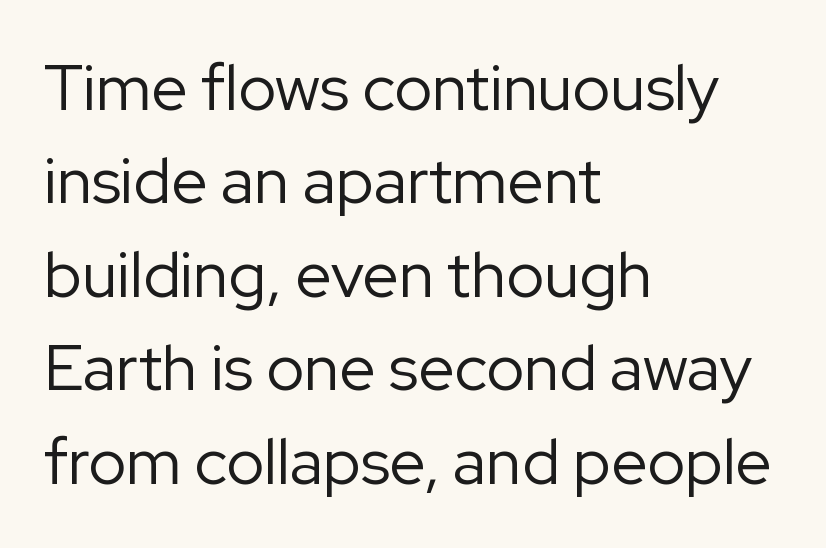
The image shows 64 px regular-weight sans-serif type, upright; set left-aligned, normal line spacing (1.46x), normal letter spacing, not underlined; low stroke contrast and a medium x-height.
